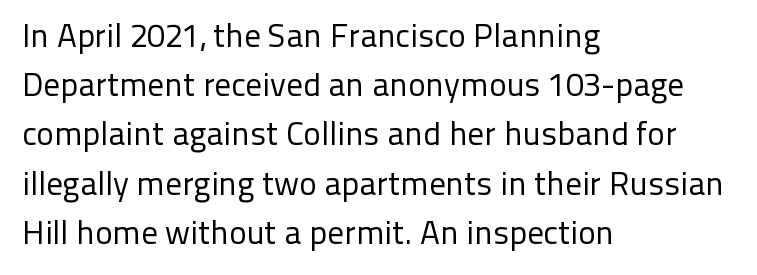
The weight tops out at a normal text grade. The rendering anchors every line to the left-hand side. Any mark beneath the type? The region is blank. Every character sits straight up, as roman type does.
